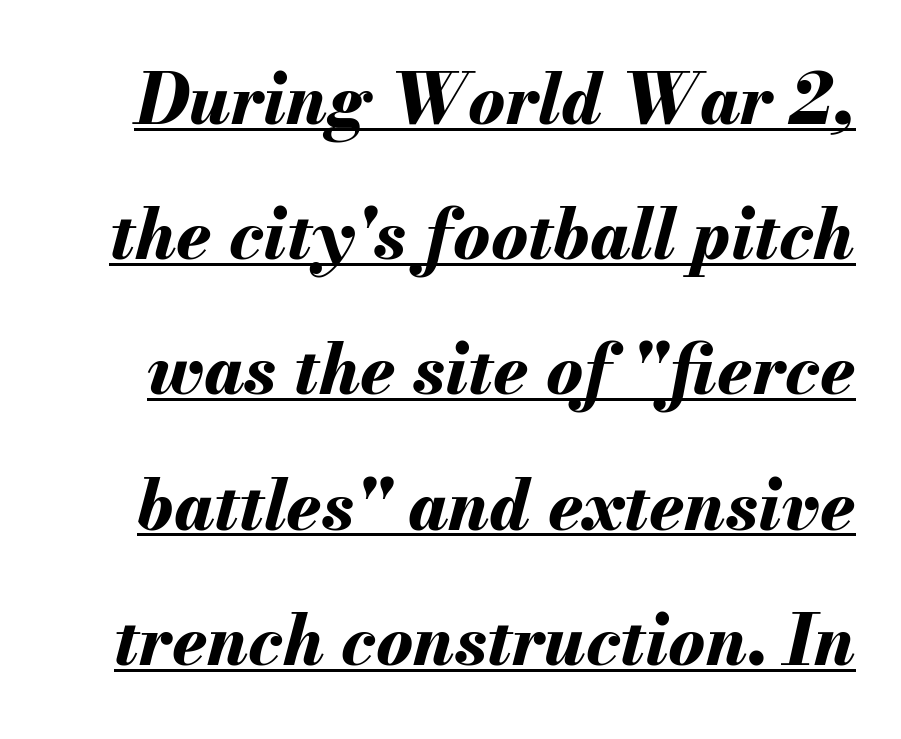
The letters advance in unequal steps, a hallmark of proportional type. Does extra space separate the letters? No, they use regular spacing. The rendering uses a bold face; every stroke is thick and dark. Characters are canted at an angle relative to the baseline's perpendicular.
